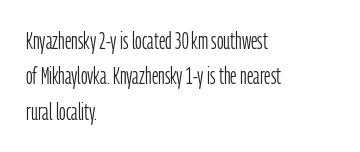
The face looks like a standard text weight, possibly lighter. Vertical strokes here are truly vertical. These lines keep a tight, regular rhythm from letter to letter. Leading matches the norm, producing a regular column. Left-aligned paragraph, ragged on the right. The space directly below the letters is spotless.
